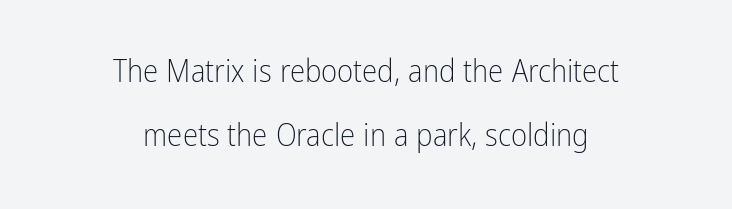
{"serif": "no", "italic": "no", "bold": "no", "weight": "light", "width": "condensed", "stroke_contrast": "low", "x_height": "medium", "monospaced": "no", "underline": "no", "align": "center", "line_spacing": "loose", "line_spacing_ratio": 2.08, "letter_spacing": "normal", "letter_spacing_em": 0.0, "glyph_px": 31}
